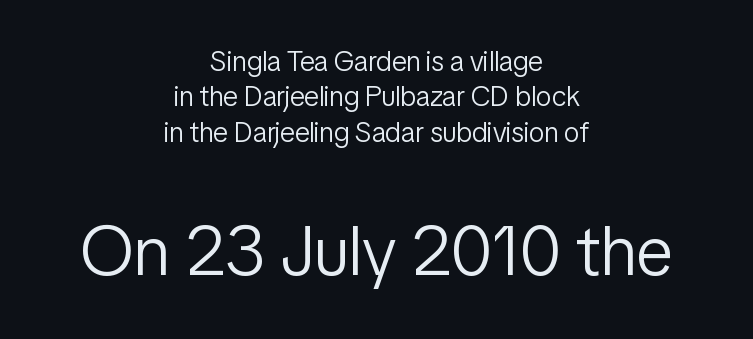
I'd call this a sans setting — the letters go barefoot. Regular leading. Stroke thickness stays within the range of a standard reading face or lighter. Do the characters align in a grid? No, the font is proportional.
